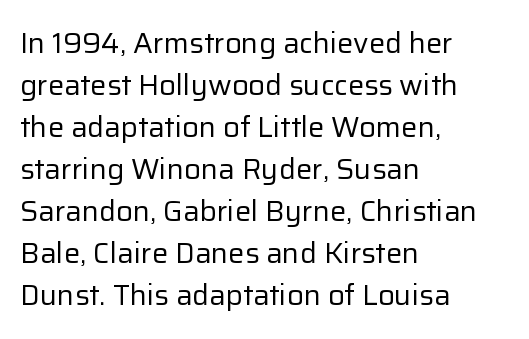
Think of a printed novel: that variable character pitch is what you see here. The weight tops out at a normal text grade. Evenly set lines give the paragraph a standard silhouette. The letters stand upright; this is a roman face. No word sits above an underline.
